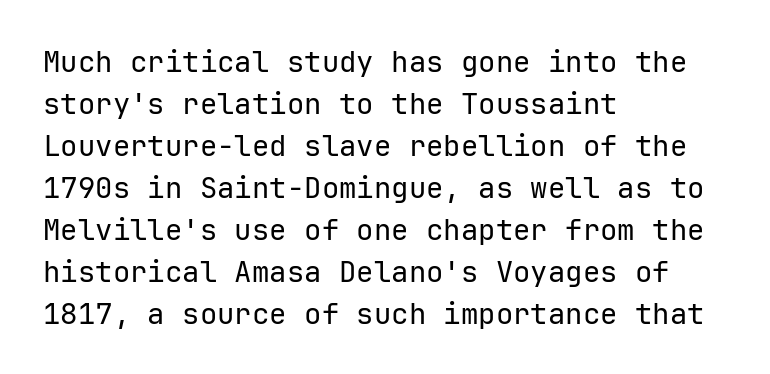
The image shows 29 px regular-weight sans-serif type, upright, monospaced; set left-aligned, normal line spacing (1.45x), normal letter spacing, not underlined; low stroke contrast and a medium x-height.
